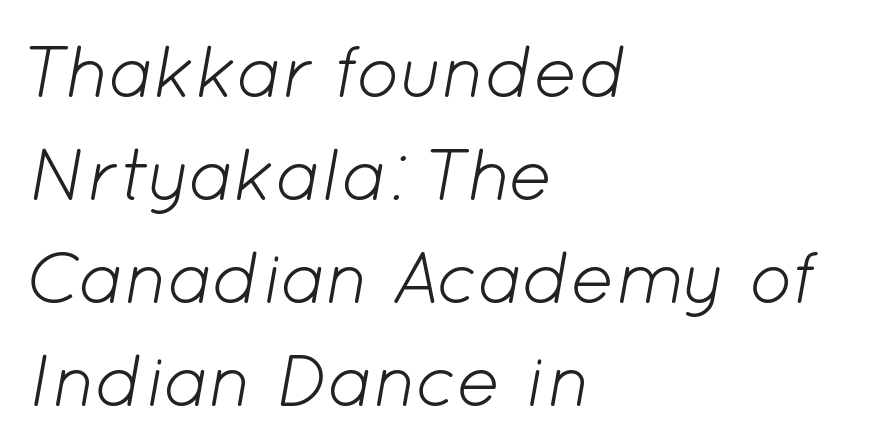
Q: Is the text bold? A: No.
Q: Is the text italic (slanted)? A: Yes, it leans right by about 12 degrees.
Q: Is the text underlined? A: No.
Q: How is the paragraph aligned? A: Left-aligned.
Q: Is the spacing between letters normal or unusually wide? A: Normal.
Q: Is the spacing between lines tight, normal or loose? A: Normal.
Q: Width (condensed, normal, or wide)? A: Normal.
Q: Stroke contrast? A: Low.
Q: x-height? A: Medium.
Q: Monospaced? A: No.
